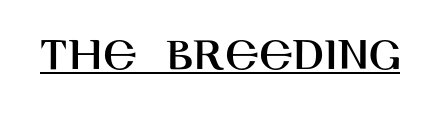
Q: Is the text italic (slanted)? A: No, it is upright.
Q: Is the typeface a serif or a sans-serif typeface? A: Sans-serif.
Q: Is the text underlined? A: Yes.
Q: Is the spacing between letters normal or unusually wide? A: Normal.
Q: Width (condensed, normal, or wide)? A: Normal.
Q: Stroke contrast? A: High.
Q: x-height? A: Large.
Q: Monospaced? A: No.
